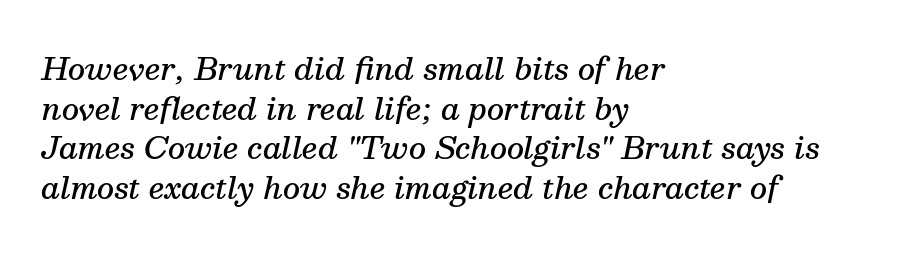
The zone under the glyphs is completely vacant. Leading: standard. Bold? Not quite — semibold, heavier than regular but stopping short. Here the designer chose a conventional face with non-uniform glyph widths. The type family on display is of the serif kind. One-word summary of the alignment: left.
